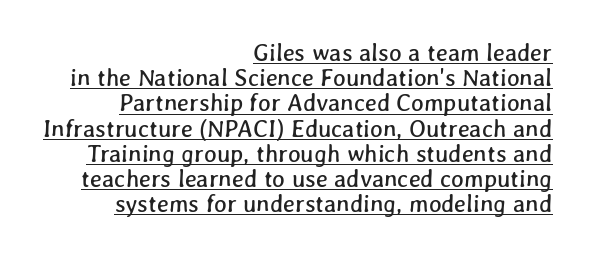
The image shows 24 px text type; set right-aligned, tight line spacing (1.05x), normal letter spacing, underlined.
